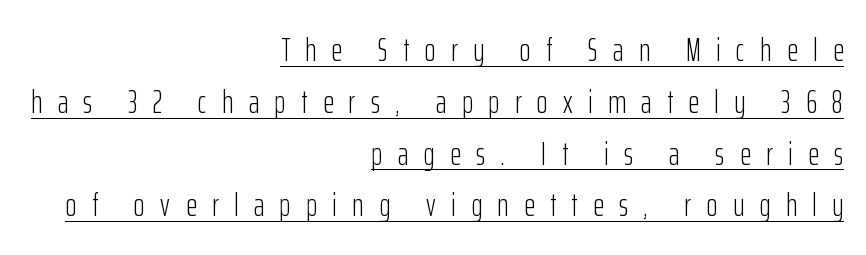
This sample is right-justified, so line beginnings fall wherever the words allow. Between one letter and the next there's a generous, obvious gap. I'd call this a sans setting — the letters go barefoot. The font's upright variant was chosen for this text.
